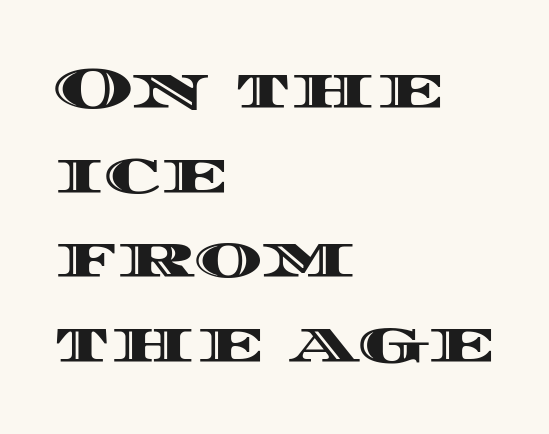
How would I describe the line gaps? Plain and ordinary. Is there any slant? The stems are plumb. Each word holds together tightly as a unit, with standard inter-letter gaps. Lines of text with bare space underneath. Each letter keeps its own natural width here, so spacing adapts to shape. The typesetter chose a ragged-right arrangement here.
